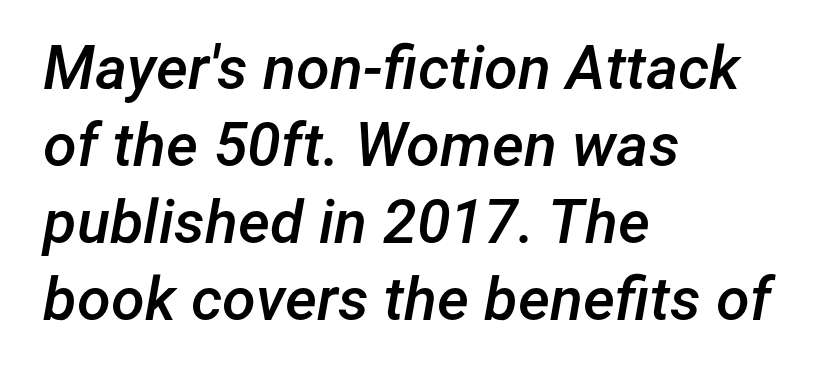
{"italic": "yes", "lean": "right", "slant_degrees": 12, "bold": "semi", "weight": "semibold", "width": "normal", "stroke_contrast": "low", "x_height": "medium", "monospaced": "no", "underline": "no", "align": "left", "line_spacing": "normal", "line_spacing_ratio": 1.26, "letter_spacing": "normal", "letter_spacing_em": 0.0, "glyph_px": 61}
